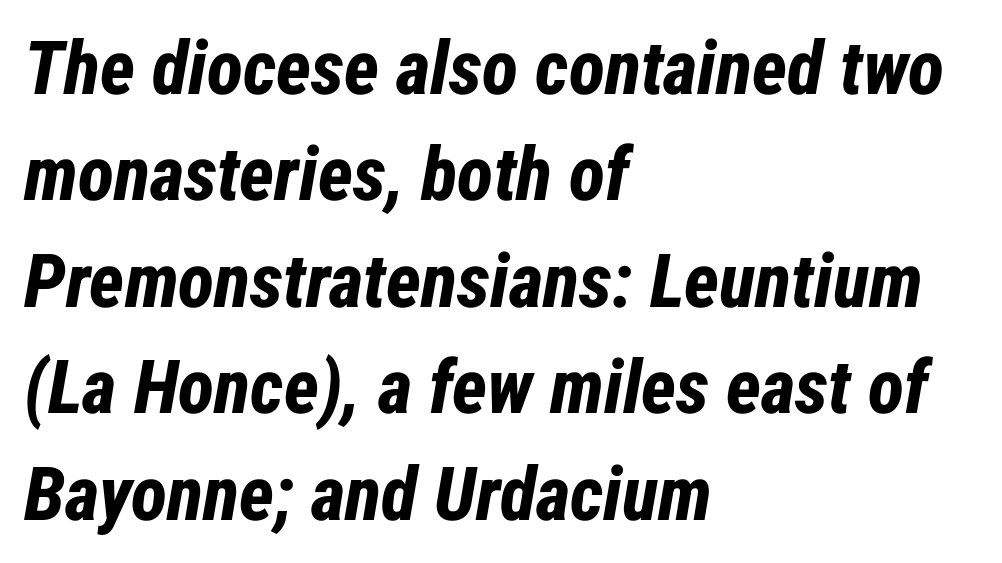
Q: Is the text bold? A: Yes.
Q: Is the text italic (slanted)? A: Yes, it leans right by about 12 degrees.
Q: Is the text underlined? A: No.
Q: How is the paragraph aligned? A: Left-aligned.
Q: Is the spacing between letters normal or unusually wide? A: Normal.
Q: Is the spacing between lines tight, normal or loose? A: Normal.
Q: Width (condensed, normal, or wide)? A: Condensed.
Q: Stroke contrast? A: Low.
Q: x-height? A: Medium.
Q: Monospaced? A: No.
